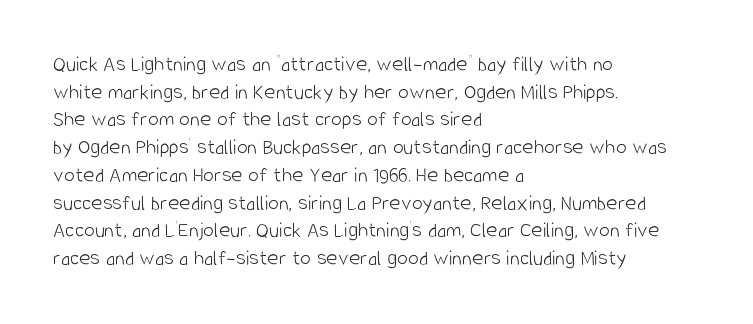
{"italic": "no", "bold": "no", "underline": "no", "align": "left", "line_spacing": "normal", "line_spacing_ratio": 1.26, "letter_spacing": "normal", "letter_spacing_em": 0.0, "glyph_px": 22}
